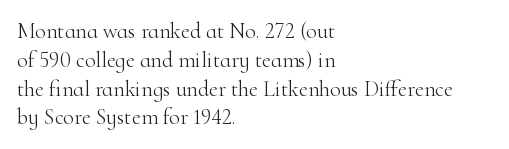
The image shows 22 px text type, upright; set left-aligned, normal line spacing (1.31x), normal letter spacing, not underlined.
